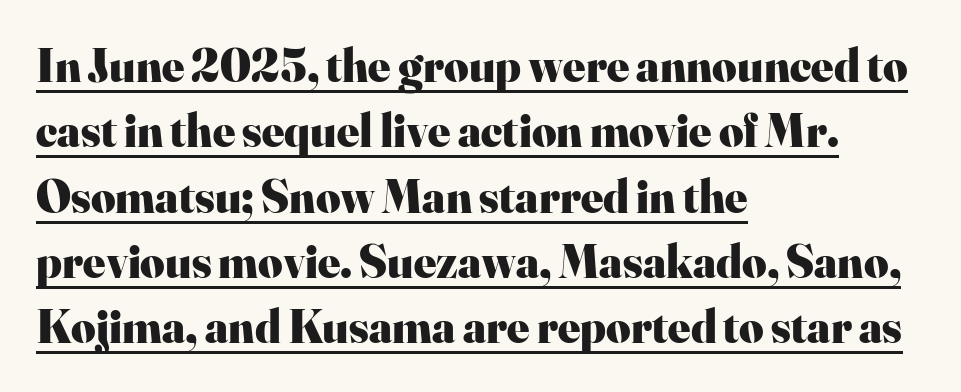
Q: Is the text bold? A: Yes.
Q: Is the text italic (slanted)? A: No, it is upright.
Q: Is the typeface a serif or a sans-serif typeface? A: Serif.
Q: Is the text underlined? A: Yes.
Q: How is the paragraph aligned? A: Left-aligned.
Q: Is the spacing between letters normal or unusually wide? A: Normal.
Q: Is the spacing between lines tight, normal or loose? A: Normal.
Q: Width (condensed, normal, or wide)? A: Normal.
Q: Stroke contrast? A: High.
Q: x-height? A: Small.
Q: Monospaced? A: No.
